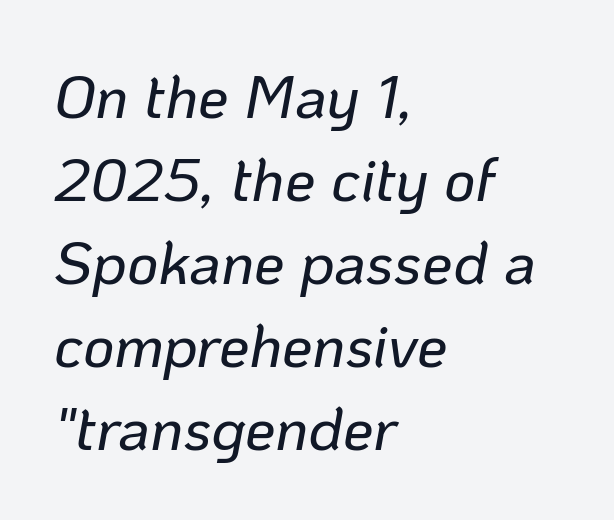
The image shows 61 px text type, italic (leaning right); set left-aligned, normal line spacing (1.36x), normal letter spacing, not underlined; low stroke contrast and a medium x-height.
